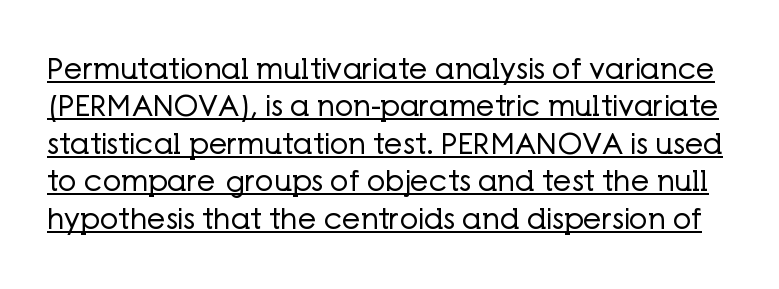
{"serif": "no", "italic": "no", "bold": "no", "weight": "regular", "width": "normal", "stroke_contrast": "low", "x_height": "medium", "monospaced": "no", "underline": "yes", "line_spacing": "normal", "line_spacing_ratio": 1.29, "letter_spacing": "normal", "letter_spacing_em": 0.0, "glyph_px": 29}
